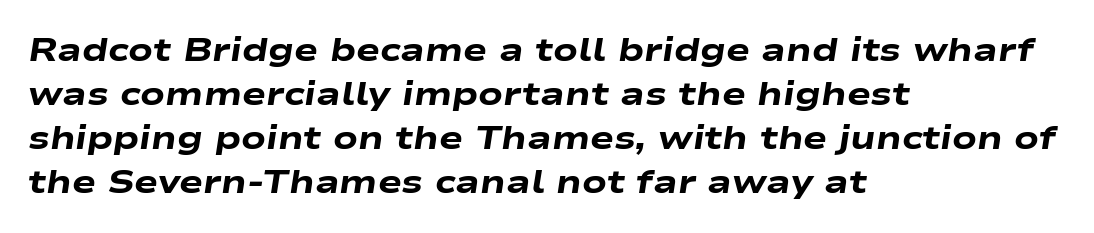
The type is set solid horizontally, with unmodified tracking. The passage shown is typed in a proportional face where columns would drift. Tall strokes in this sample are angled rather than plumb. Any mark beneath the type? The region is blank.
